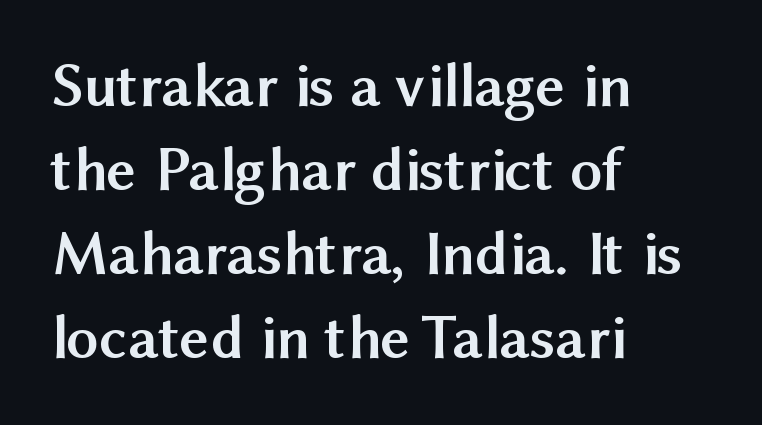
The image shows 64 px semibold sans-serif type, upright; set left-aligned, normal line spacing (1.31x), normal letter spacing, not underlined; medium stroke contrast and a medium x-height.
